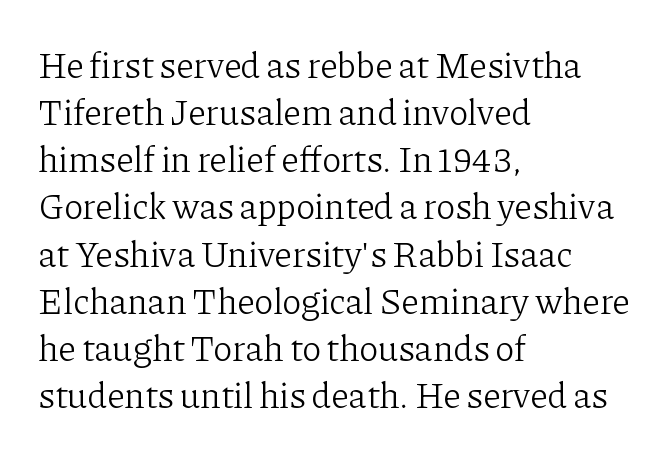
Little horizontal feet cap the strokes, marking this as serif type. The area under the type is left untouched. Is the letter spacing exaggerated? No — it looks like the ordinary default. No italicization has been applied; the sample stays upright. Character widths vary here, with narrow letters taking less room than wide ones.
